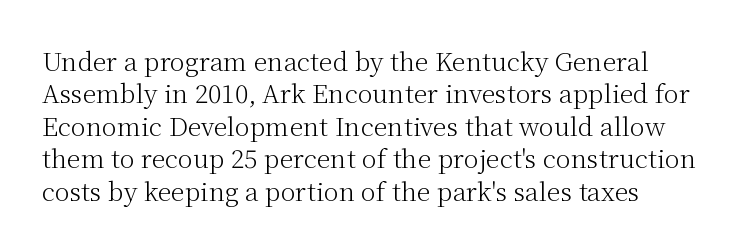
The words here are not underlined. Whoever set this chose a conventional vertical rhythm. Honestly, the letter spacing is just normal — you wouldn't notice it. Tall strokes in this sample are plumb rather than angled. Compared with a centered layout, this one pins lines to the left instead. The weight tops out at a normal text grade.
